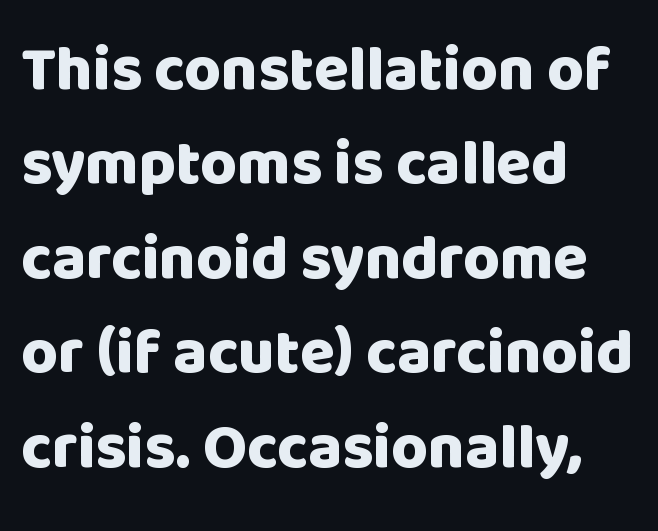
The image shows 63 px heavy sans-serif type, upright; set left-aligned, normal line spacing (1.5x), normal letter spacing, not underlined; low stroke contrast and a large x-height.
